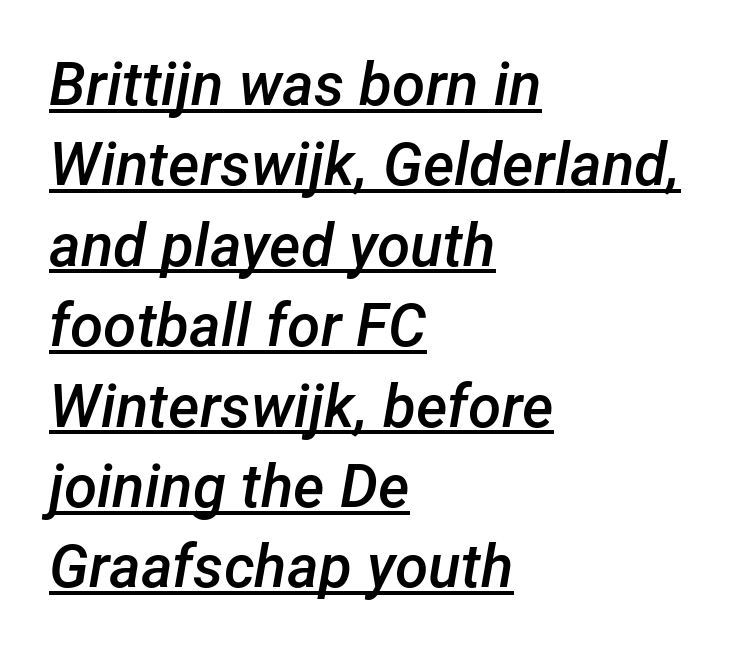
The font's italic variant was chosen for this text. The face used here is proportionally spaced, like ordinary book or web type. In CSS terms this would be text-align: left. A baseline rule has been typeset under these characters.
